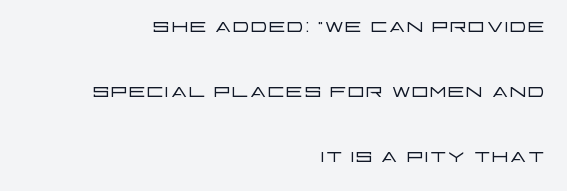
Q: Is the text bold? A: No.
Q: Is the text italic (slanted)? A: No, it is upright.
Q: Is the text underlined? A: No.
Q: How is the paragraph aligned? A: Right-aligned.
Q: Is the spacing between letters normal or unusually wide? A: Normal.
Q: Is the spacing between lines tight, normal or loose? A: Loose.
